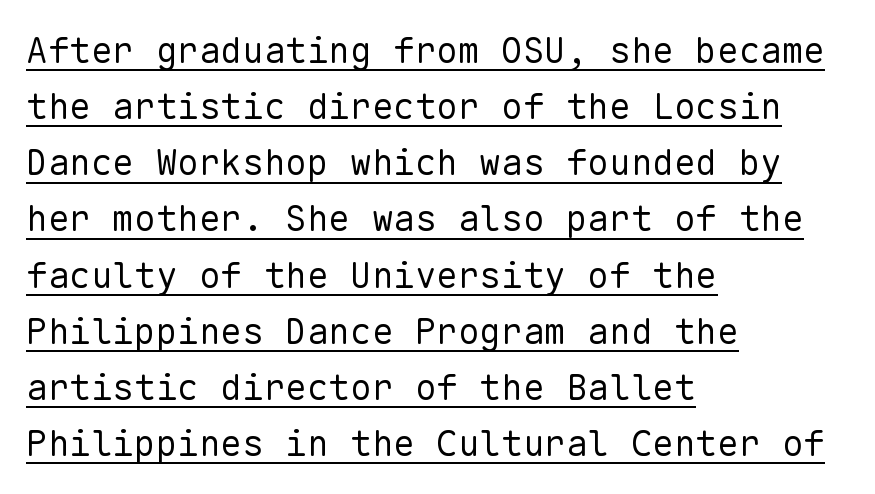
Q: Is the text bold? A: No.
Q: Is the text italic (slanted)? A: No, it is upright.
Q: Is the typeface a serif or a sans-serif typeface? A: Sans-serif.
Q: Is the text underlined? A: Yes.
Q: How is the paragraph aligned? A: Left-aligned.
Q: Is the spacing between letters normal or unusually wide? A: Normal.
Q: Is the spacing between lines tight, normal or loose? A: Normal.
Q: Width (condensed, normal, or wide)? A: Normal.
Q: Stroke contrast? A: Low.
Q: x-height? A: Medium.
Q: Monospaced? A: Yes.
